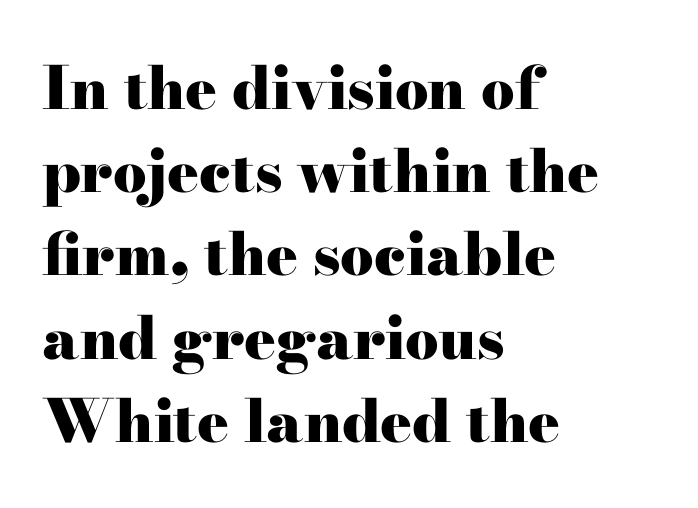
Q: Is the text bold? A: Yes.
Q: Is the text italic (slanted)? A: No, it is upright.
Q: Is the typeface a serif or a sans-serif typeface? A: Serif.
Q: Is the text underlined? A: No.
Q: How is the paragraph aligned? A: Left-aligned.
Q: Is the spacing between letters normal or unusually wide? A: Normal.
Q: Is the spacing between lines tight, normal or loose? A: Normal.
Q: Width (condensed, normal, or wide)? A: Wide.
Q: Stroke contrast? A: High.
Q: x-height? A: Small.
Q: Monospaced? A: No.
